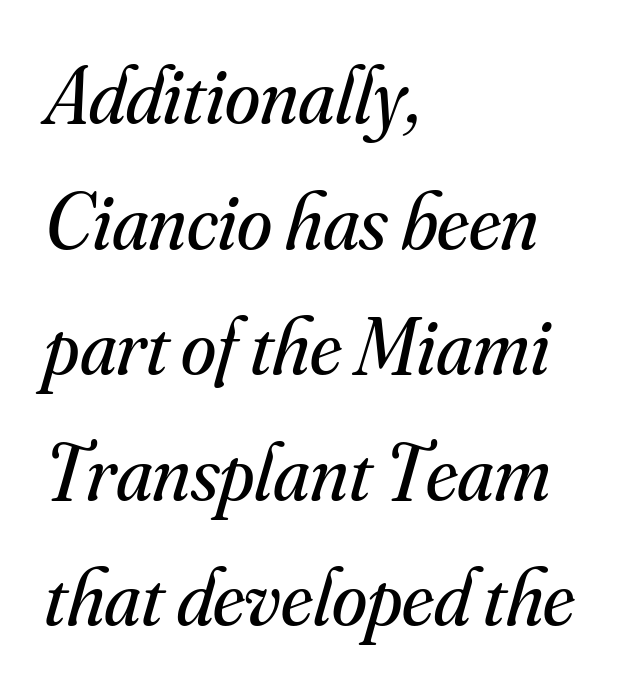
Short and long lines alike share a common starting point at left. The rendering uses a moderate line-height, typical for paragraphs. Words appear dense and cohesive because spacing is normal. Each letter's strokes conclude with small projecting serifs. The font is comparable to plain body text, perhaps lighter.
